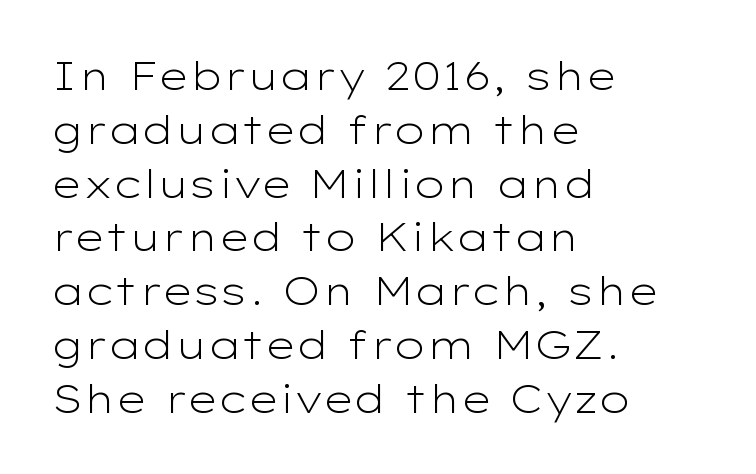
The lines are quadded left. Stroke mass is kept to a normal reading level or below. Descenders are the only things crossing below the line. In terms of leading, this rendering sits right in the middle. Honestly, the letter spacing is just normal — you wouldn't notice it. Does the lettering tilt? It doesn't — this is upright.
